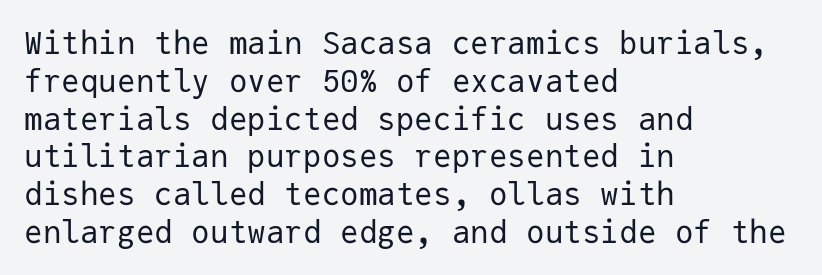
{"serif": "no", "italic": "no", "bold": "no", "weight": "regular", "width": "normal", "stroke_contrast": "low", "x_height": "medium", "monospaced": "yes", "underline": "no", "align": "left", "line_spacing_ratio": 1.22, "letter_spacing": "normal", "letter_spacing_em": 0.0, "glyph_px": 31}
